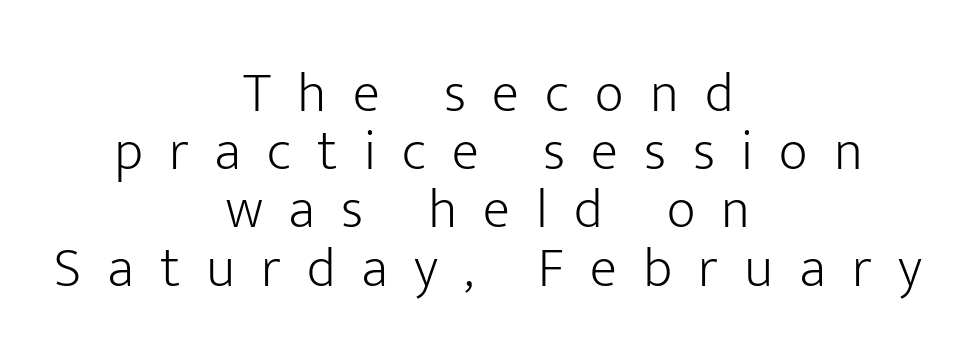
Think of a printed novel: that variable character pitch is what you see here. What kind of face is this? One without serifs — a sans. The block of text is dense from top to bottom, with scant space between rows. Nope, not italic — everything's standing straight. Observe the wide spacing: letters keep a clear distance from each other.
